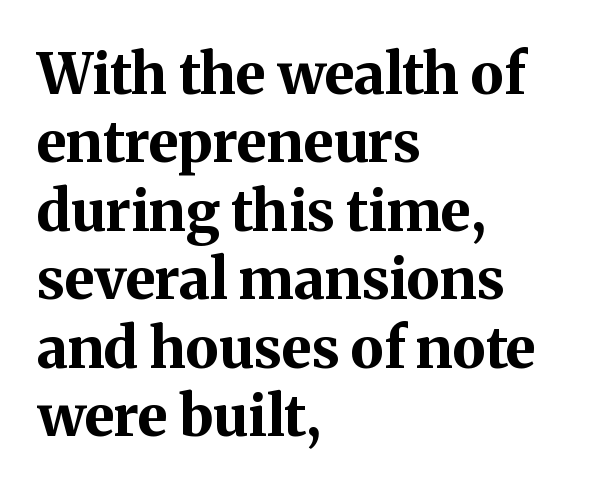
Q: Is the text bold? A: Yes.
Q: Is the text italic (slanted)? A: No, it is upright.
Q: Is the typeface a serif or a sans-serif typeface? A: Serif.
Q: Is the text underlined? A: No.
Q: How is the paragraph aligned? A: Left-aligned.
Q: Is the spacing between letters normal or unusually wide? A: Normal.
Q: Width (condensed, normal, or wide)? A: Normal.
Q: Stroke contrast? A: Medium.
Q: x-height? A: Medium.
Q: Monospaced? A: No.
